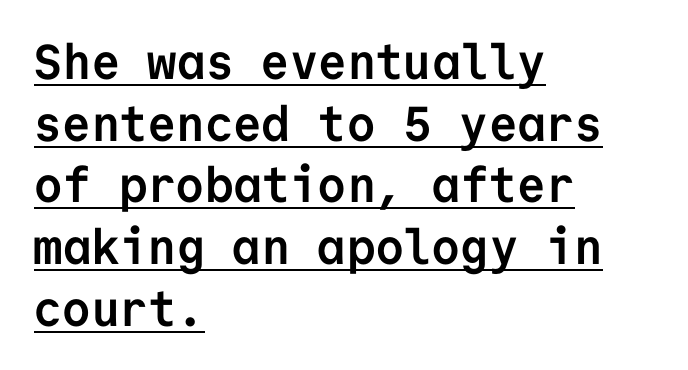
Q: Is the text bold? A: Yes.
Q: Is the text italic (slanted)? A: No, it is upright.
Q: Is the typeface a serif or a sans-serif typeface? A: Sans-serif.
Q: Is the text underlined? A: Yes.
Q: How is the paragraph aligned? A: Left-aligned.
Q: Is the spacing between letters normal or unusually wide? A: Normal.
Q: Is the spacing between lines tight, normal or loose? A: Normal.
Q: Width (condensed, normal, or wide)? A: Normal.
Q: Stroke contrast? A: Low.
Q: x-height? A: Medium.
Q: Monospaced? A: Yes.
